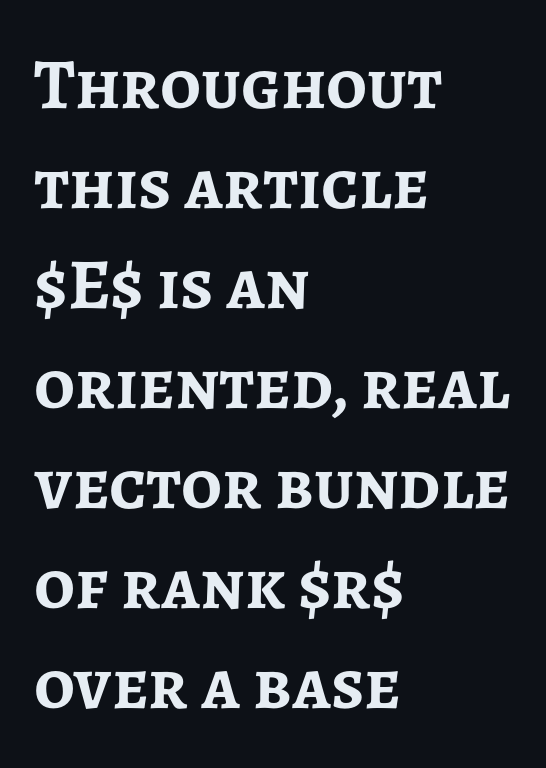
{"serif": "no", "italic": "no", "bold": "yes", "weight": "semibold", "width": "normal", "stroke_contrast": "low", "x_height": "medium", "monospaced": "no", "underline": "no", "align": "left", "line_spacing": "normal", "line_spacing_ratio": 1.39, "letter_spacing": "normal", "letter_spacing_em": 0.0, "glyph_px": 72}
